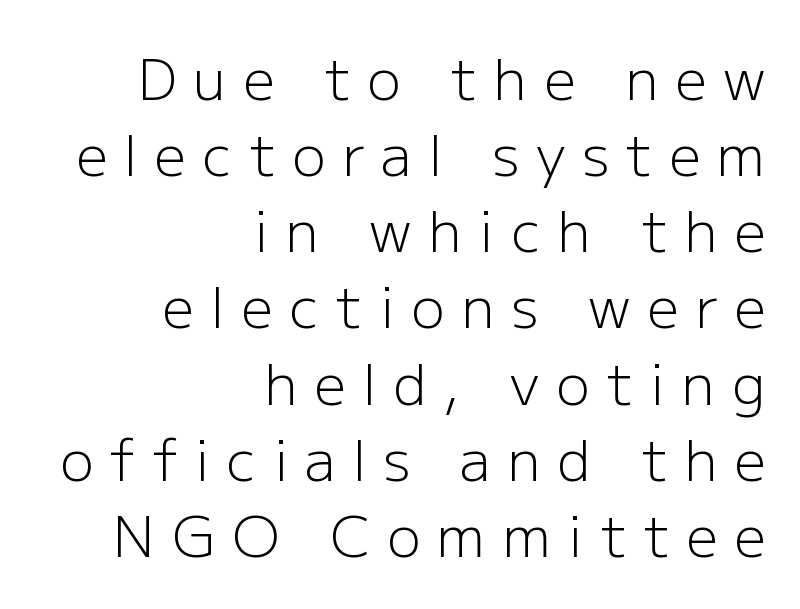
{"serif": "no", "italic": "no", "bold": "no", "weight": "light", "width": "normal", "stroke_contrast": "low", "x_height": "medium", "monospaced": "no", "underline": "no", "align": "right", "line_spacing": "normal", "line_spacing_ratio": 1.36, "letter_spacing": "wide", "letter_spacing_em": 0.3, "glyph_px": 56}
